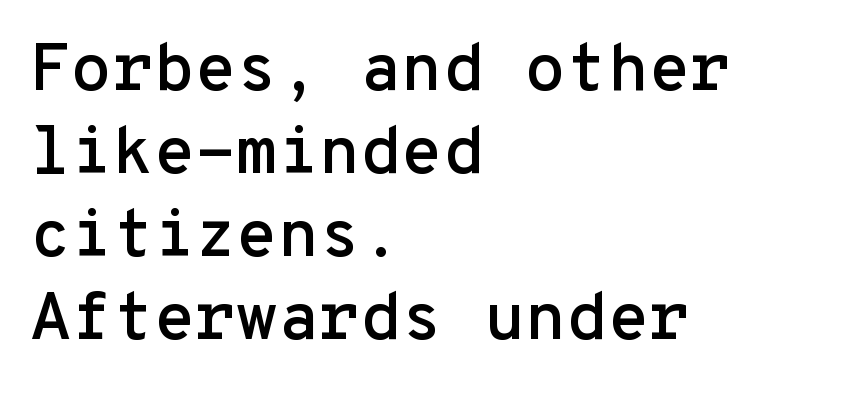
{"serif": "no", "italic": "no", "width": "normal", "stroke_contrast": "low", "x_height": "medium", "monospaced": "yes", "underline": "no", "align": "left", "line_spacing_ratio": 1.24, "letter_spacing": "normal", "letter_spacing_em": 0.0, "glyph_px": 67}
